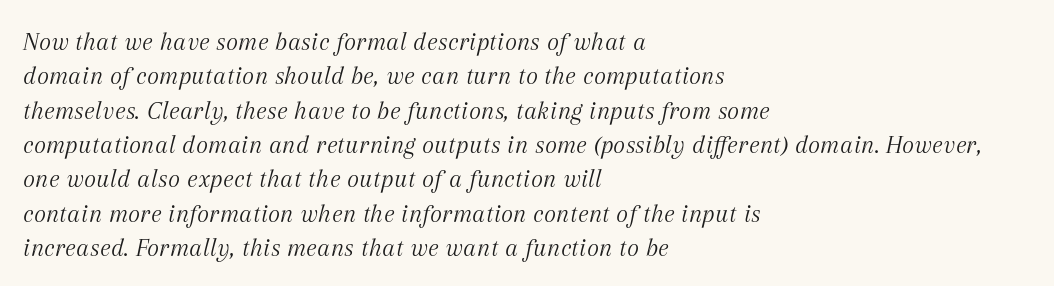
Ink coverage per letter is moderate at most. The whole block is typeset with a tilt. You could call the tracking neutral — neither tight nor loose. The glyphs are unaccompanied by any horizontal stroke below them.
